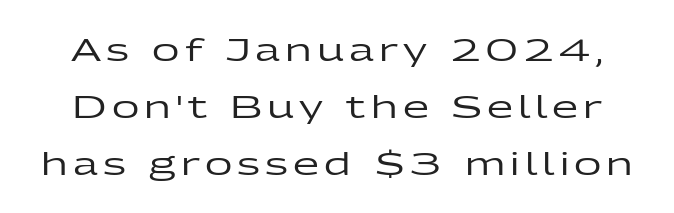
The image shows 30 px wide sans-serif type, upright; set loose line spacing (1.9x), not underlined; low stroke contrast and a medium x-height.
